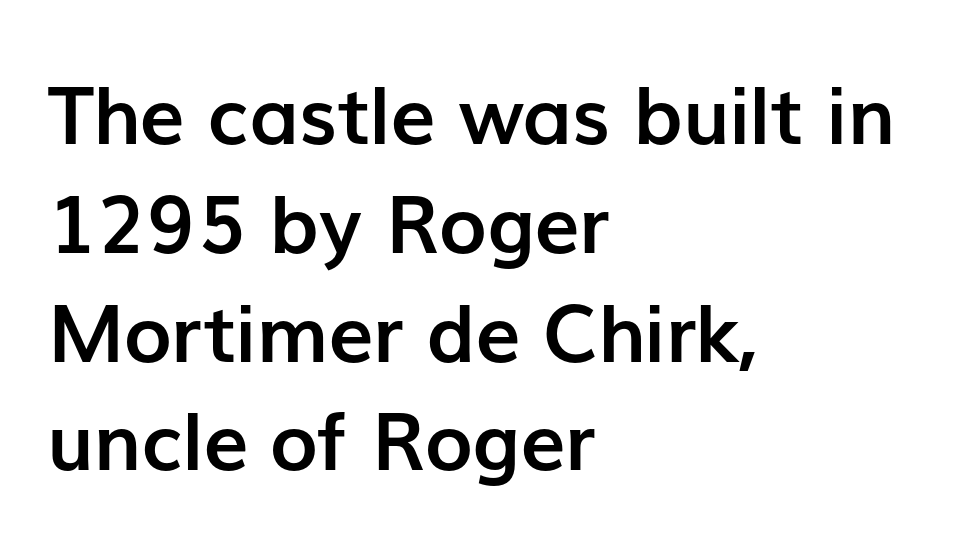
Style check: upright. Default kerning and tracking; the words read as compact shapes. Stroke terminals: plain, sans-serif. The zone under the glyphs is completely vacant. Heavy, bold letterforms.
